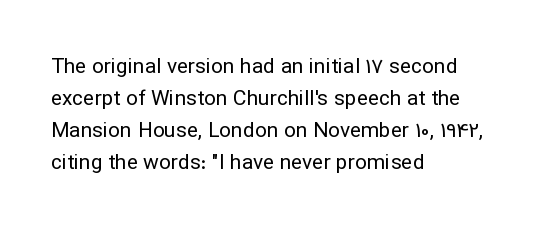
Q: Is the text bold? A: No.
Q: Is the text italic (slanted)? A: No, it is upright.
Q: Is the text underlined? A: No.
Q: How is the paragraph aligned? A: Left-aligned.
Q: Is the spacing between letters normal or unusually wide? A: Normal.
Q: Is the spacing between lines tight, normal or loose? A: Normal.
